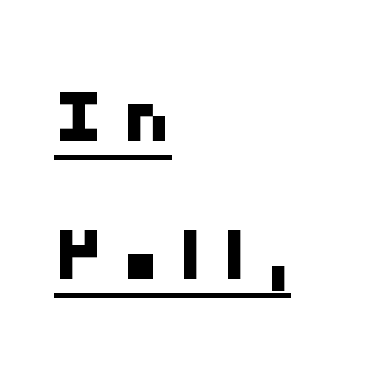
{"serif": "no", "width": "normal", "stroke_contrast": "low", "x_height": "medium", "underline": "yes", "align": "left", "line_spacing_ratio": 1.75, "letter_spacing": "wide", "letter_spacing_em": 0.24, "glyph_px": 79}
